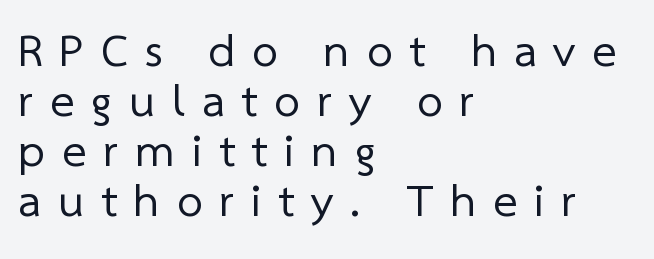
Letters rest on an invisible, unmarked baseline. The face used here is a sans, in the tradition of grotesques and geometrics. Students, observe: this is what under-led, compact text looks like. The lines in this sample share a left origin and differ only in where they stop. Stroke mass is kept to a normal reading level or below.
